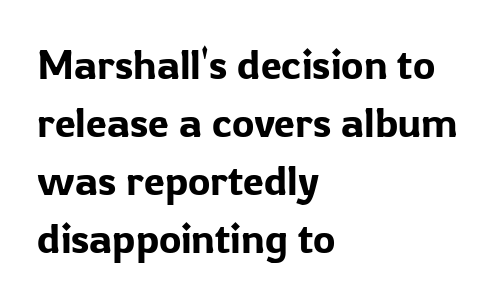
Q: Is the text italic (slanted)? A: No, it is upright.
Q: Is the typeface a serif or a sans-serif typeface? A: Sans-serif.
Q: Is the text underlined? A: No.
Q: How is the paragraph aligned? A: Left-aligned.
Q: Is the spacing between letters normal or unusually wide? A: Normal.
Q: Is the spacing between lines tight, normal or loose? A: Normal.
Q: Width (condensed, normal, or wide)? A: Normal.
Q: Stroke contrast? A: Low.
Q: x-height? A: Medium.
Q: Monospaced? A: No.
